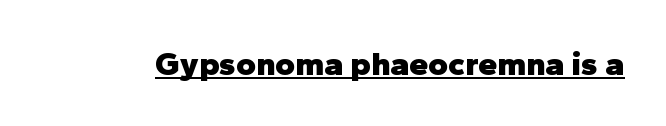
{"serif": "no", "italic": "no", "bold": "yes", "weight": "heavy", "width": "normal", "stroke_contrast": "low", "x_height": "medium", "monospaced": "no", "underline": "yes", "letter_spacing": "normal", "letter_spacing_em": 0.0, "glyph_px": 34}
